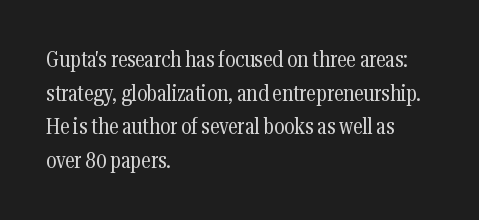
The image shows 22 px text type, upright; set left-aligned, normal line spacing (1.53x), normal letter spacing, not underlined.
